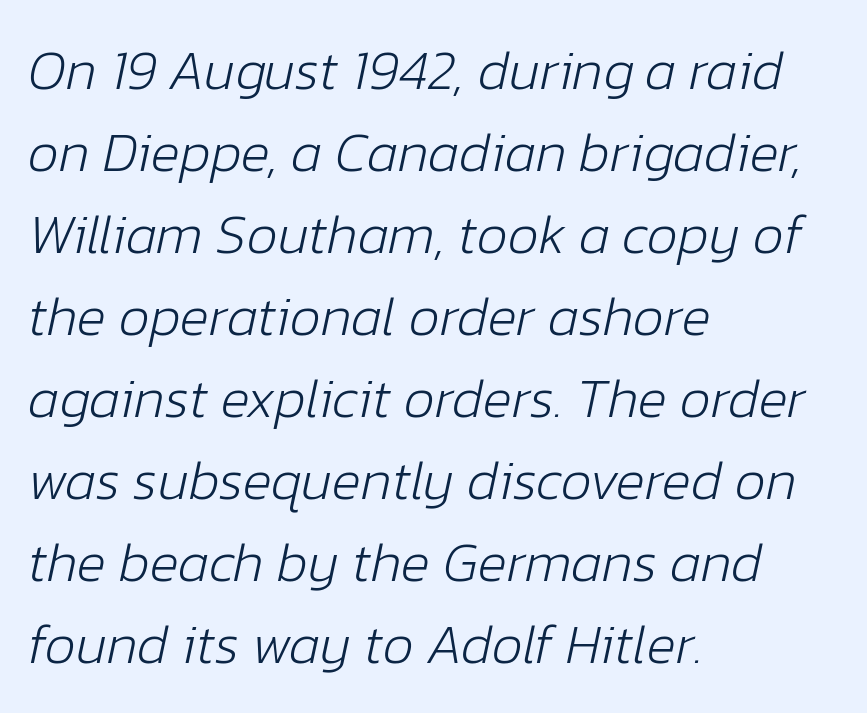
Q: Is the text bold? A: No.
Q: Is the text italic (slanted)? A: Yes, it leans right by about 12 degrees.
Q: Is the text underlined? A: No.
Q: How is the paragraph aligned? A: Left-aligned.
Q: Is the spacing between letters normal or unusually wide? A: Normal.
Q: Is the spacing between lines tight, normal or loose? A: Normal.
Q: Width (condensed, normal, or wide)? A: Normal.
Q: Stroke contrast? A: Low.
Q: x-height? A: Medium.
Q: Monospaced? A: No.
